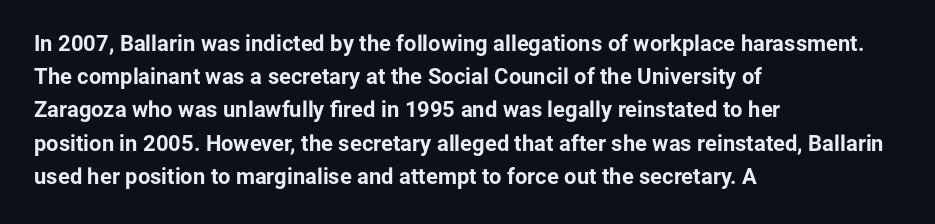
Leading matches the norm, producing a regular column. The area under the type is left untouched. Does extra space separate the letters? No, they use regular spacing. These lines were composed using upright roman letters.
